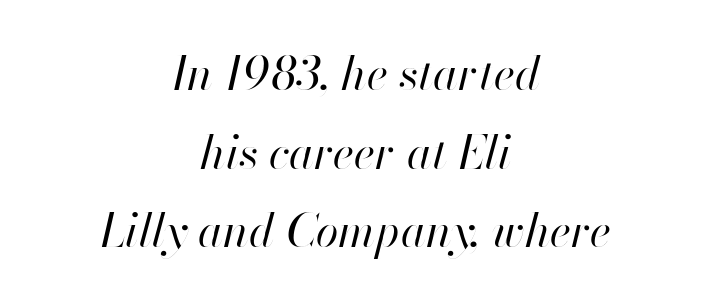
A clean baseline with only descenders dipping below it. The rag falls on both sides of this text block equally. No letter is thick-stroked: the sample isn't bold. Students, note that the glyphs here touch the page at normal intervals.
